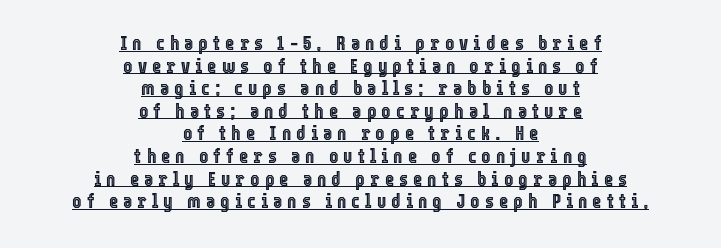
{"italic": "no", "underline": "yes", "align": "center", "line_spacing": "tight", "line_spacing_ratio": 1.13, "letter_spacing": "wide", "letter_spacing_em": 0.25, "glyph_px": 20}
